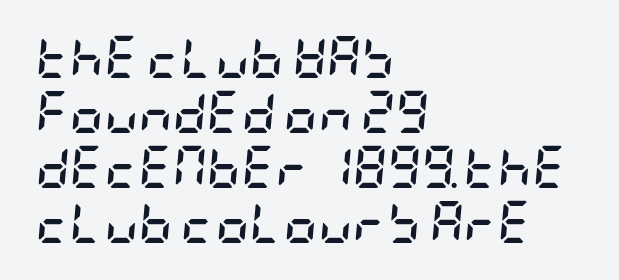
{"italic": "yes", "lean": "right", "slant_degrees": 5, "bold": "yes", "weight": "semibold", "width": "condensed", "stroke_contrast": "low", "x_height": "large", "underline": "no", "align": "left", "line_spacing": "normal", "line_spacing_ratio": 1.31, "letter_spacing": "normal", "letter_spacing_em": 0.0, "glyph_px": 42}
